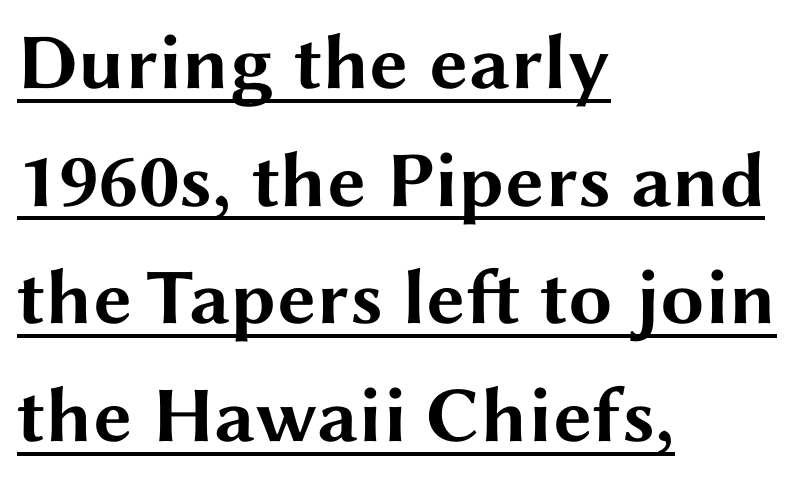
The image shows 79 px bold, wide sans-serif type, upright; set left-aligned, normal line spacing (1.49x), normal letter spacing, underlined; medium stroke contrast and a medium x-height.
